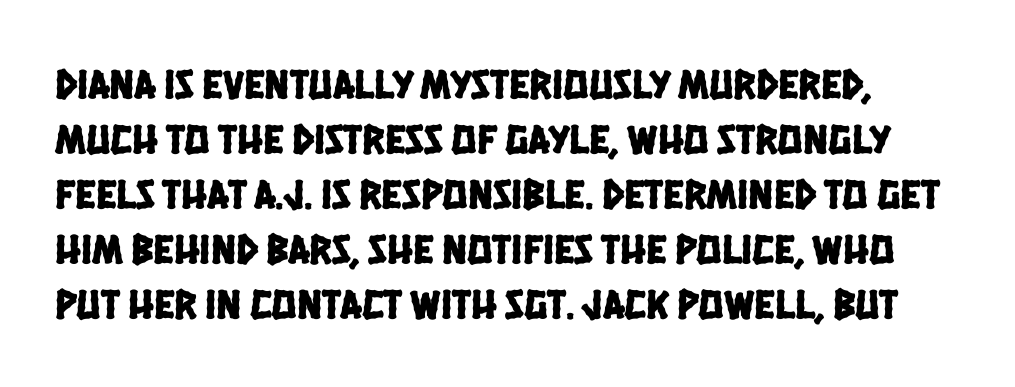
Evenly set lines give the paragraph a standard silhouette. Observe the ordinary spacing: letters are neighbours, not strangers. Decoration check: the copy has no underline. The glyphs in this specimen are sans serif.
